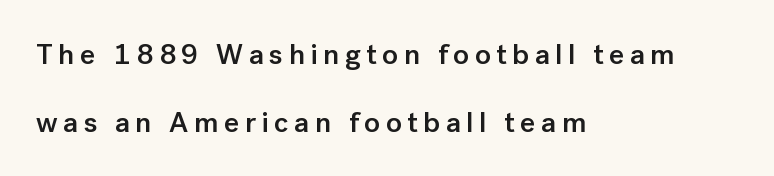
The image shows 29 px semibold sans-serif type, upright; set left-aligned, loose line spacing (2.34x), not underlined; low stroke contrast and a medium x-height.
